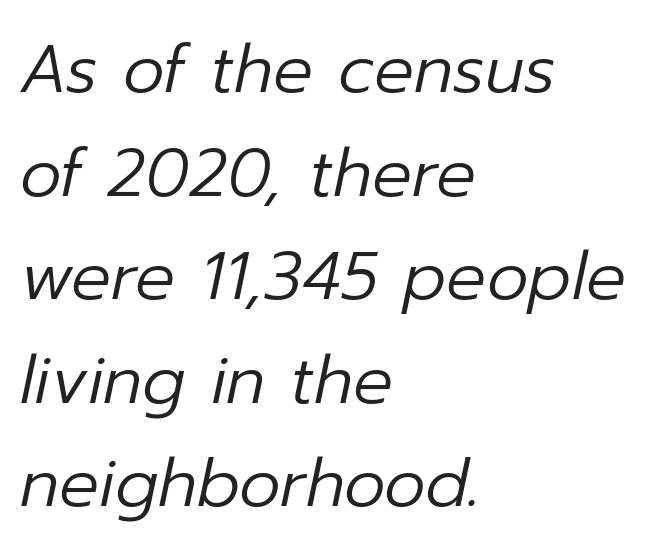
{"italic": "yes", "lean": "right", "slant_degrees": 12, "bold": "no", "weight": "regular", "width": "normal", "stroke_contrast": "low", "x_height": "medium", "monospaced": "no", "underline": "no", "align": "left", "line_spacing": "normal", "line_spacing_ratio": 1.57, "letter_spacing": "normal", "letter_spacing_em": 0.0, "glyph_px": 66}
